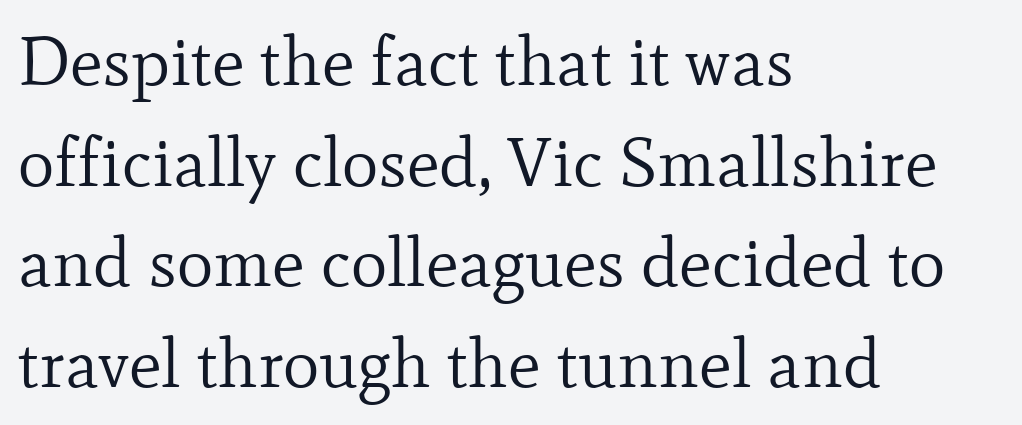
{"serif": "yes", "italic": "no", "bold": "no", "weight": "regular", "width": "normal", "stroke_contrast": "low", "x_height": "small", "monospaced": "no", "underline": "no", "align": "left", "line_spacing": "normal", "line_spacing_ratio": 1.46, "letter_spacing": "normal", "letter_spacing_em": 0.0, "glyph_px": 69}
